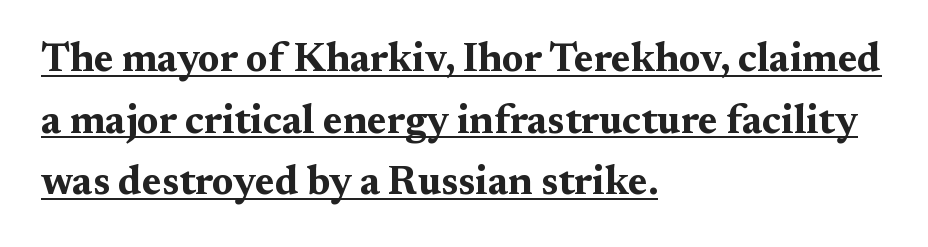
The image shows 40 px bold, wide serif type, upright; set left-aligned, normal line spacing (1.54x), normal letter spacing, underlined; medium stroke contrast and a medium x-height.
